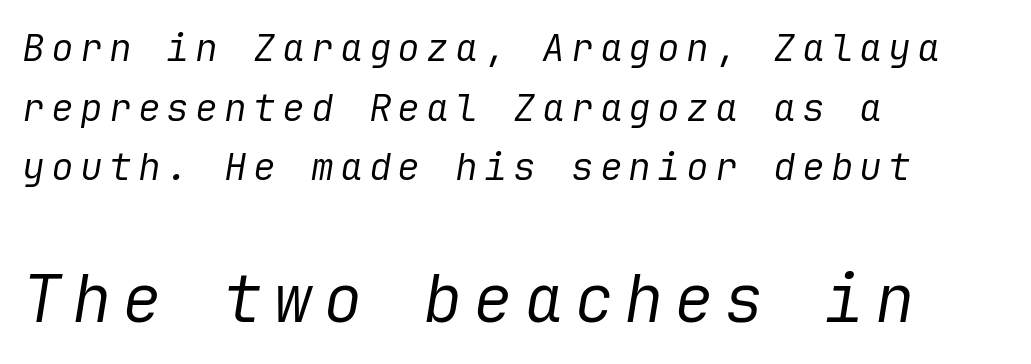
{"italic": "yes", "lean": "right", "slant_degrees": 9, "bold": "no", "weight": "regular", "width": "normal", "stroke_contrast": "low", "x_height": "medium", "underline": "no", "align": "left", "line_spacing": "normal", "line_spacing_ratio": 1.57, "larger_block": "second", "size_ratio": 1.74, "glyph_px": 66}
